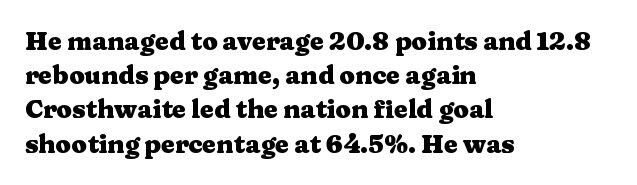
The image shows 25 px bold type, upright; set left-aligned, normal line spacing (1.37x), normal letter spacing, not underlined.
